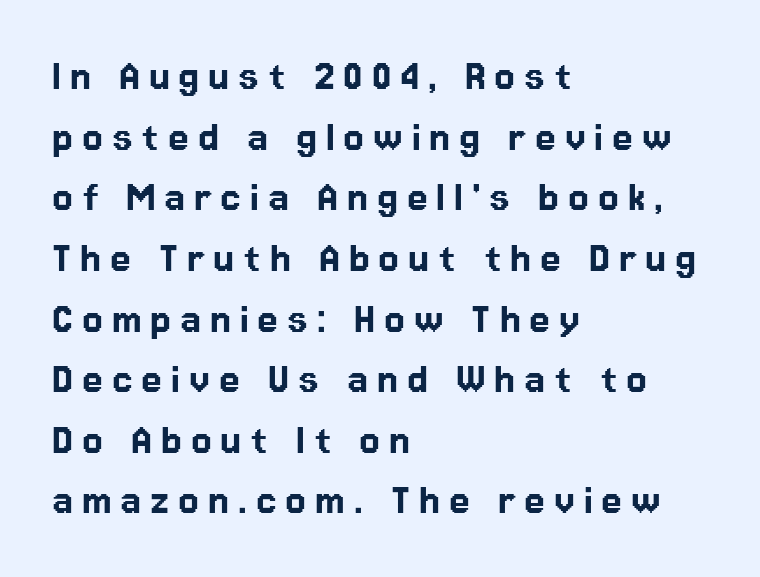
Q: Is the text italic (slanted)? A: No, it is upright.
Q: Is the typeface a serif or a sans-serif typeface? A: Sans-serif.
Q: Is the text underlined? A: No.
Q: How is the paragraph aligned? A: Left-aligned.
Q: Is the spacing between lines tight, normal or loose? A: Normal.
Q: Width (condensed, normal, or wide)? A: Normal.
Q: Stroke contrast? A: Low.
Q: x-height? A: Medium.
Q: Monospaced? A: No.
